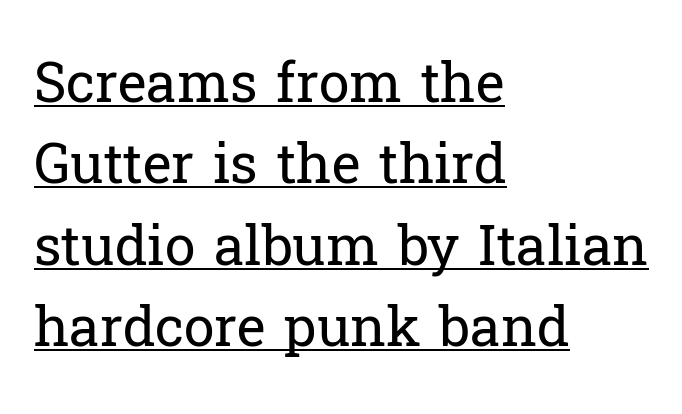
Q: Is the text bold? A: No.
Q: Is the text italic (slanted)? A: No, it is upright.
Q: Is the typeface a serif or a sans-serif typeface? A: Serif.
Q: Is the text underlined? A: Yes.
Q: How is the paragraph aligned? A: Left-aligned.
Q: Is the spacing between letters normal or unusually wide? A: Normal.
Q: Is the spacing between lines tight, normal or loose? A: Normal.
Q: Width (condensed, normal, or wide)? A: Normal.
Q: Stroke contrast? A: Low.
Q: x-height? A: Medium.
Q: Monospaced? A: No.
